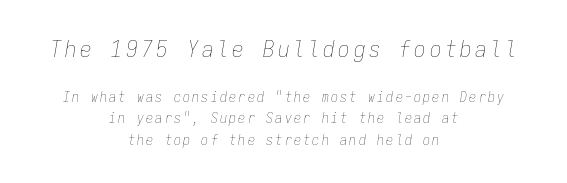
Q: Is the text bold? A: No.
Q: Is the text italic (slanted)? A: Yes, it leans right by about 9 degrees.
Q: Is the text underlined? A: No.
Q: How is the paragraph aligned? A: Centered.
Q: Is the spacing between lines tight, normal or loose? A: Normal.
Q: Which block of text is set in a larger size, the first (top) or the second (bottom)? A: The first (top) one.
